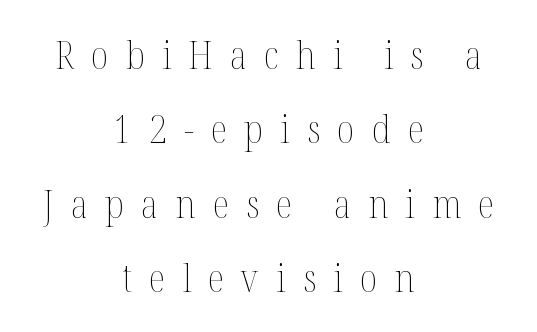
The image shows 39 px thin, condensed type, upright; set centered, loose line spacing (1.91x), unusually wide letter spacing (+0.44 em), not underlined; medium stroke contrast and a medium x-height.
